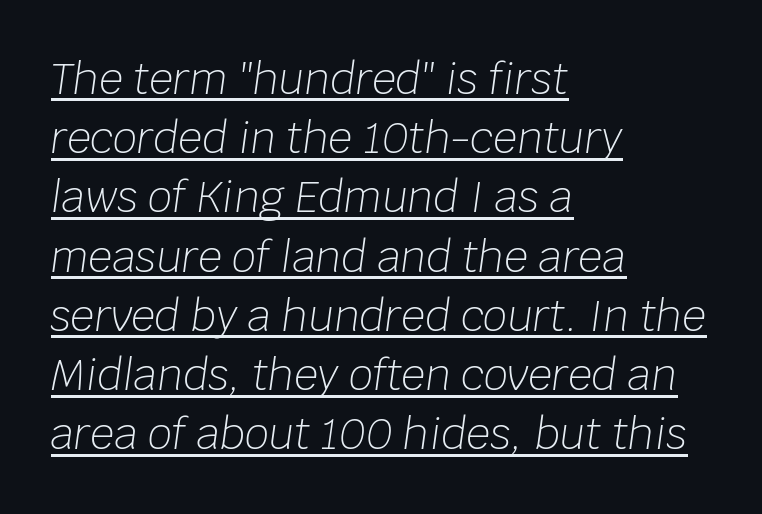
Q: Is the text bold? A: No.
Q: Is the text italic (slanted)? A: Yes, it leans right by about 8 degrees.
Q: Is the text underlined? A: Yes.
Q: How is the paragraph aligned? A: Left-aligned.
Q: Is the spacing between letters normal or unusually wide? A: Normal.
Q: Is the spacing between lines tight, normal or loose? A: Normal.
Q: Width (condensed, normal, or wide)? A: Normal.
Q: Stroke contrast? A: Low.
Q: x-height? A: Large.
Q: Monospaced? A: No.
